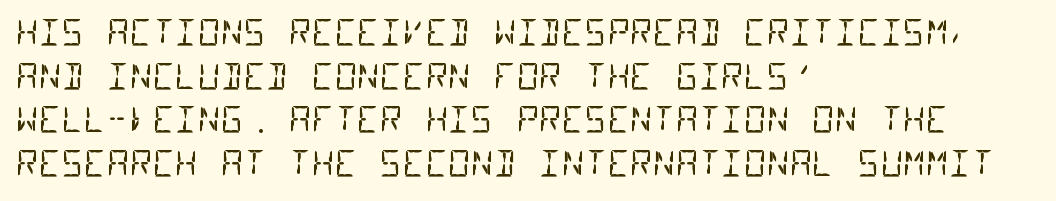
Looks like terminal output: every glyph gets an equal slot. Reading down the block, your eye returns to a fixed left position each line. Each row of text sits above clean, open space. The rows are spaced the way most documents space them. Compared with a typical body face, this is equally light or lighter still. You could call the tracking neutral — neither tight nor loose.
